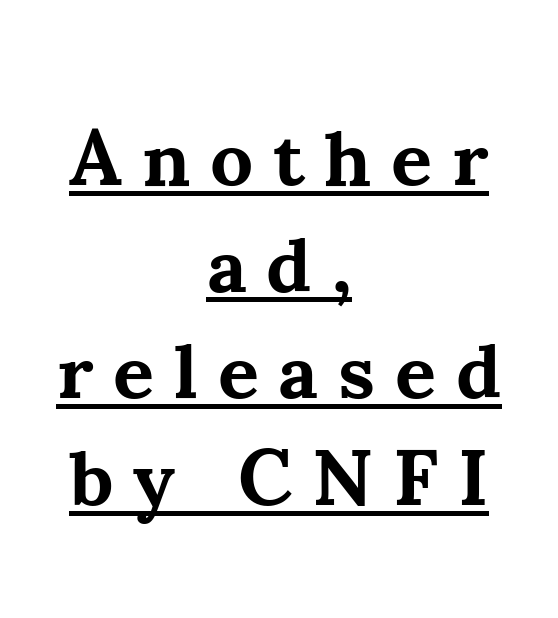
Q: Is the text bold? A: Yes.
Q: Is the text italic (slanted)? A: No, it is upright.
Q: Is the typeface a serif or a sans-serif typeface? A: Serif.
Q: Is the text underlined? A: Yes.
Q: How is the paragraph aligned? A: Centered.
Q: Is the spacing between letters normal or unusually wide? A: Unusually wide.
Q: Is the spacing between lines tight, normal or loose? A: Normal.
Q: Width (condensed, normal, or wide)? A: Normal.
Q: Stroke contrast? A: Medium.
Q: x-height? A: Small.
Q: Monospaced? A: No.
